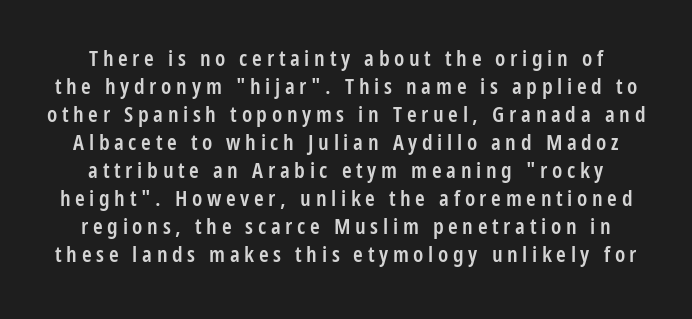
{"italic": "no", "bold": "semi", "underline": "no", "line_spacing": "normal", "line_spacing_ratio": 1.27, "letter_spacing": "wide", "letter_spacing_em": 0.21, "glyph_px": 22}
